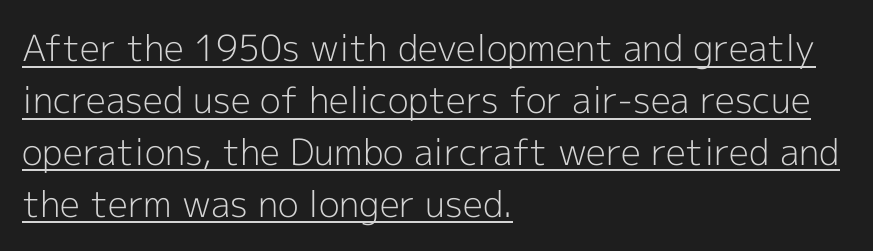
{"serif": "no", "italic": "no", "bold": "no", "weight": "light", "width": "normal", "x_height": "medium", "monospaced": "no", "underline": "yes", "align": "left", "line_spacing": "normal", "line_spacing_ratio": 1.44, "letter_spacing": "normal", "letter_spacing_em": 0.0, "glyph_px": 36}
